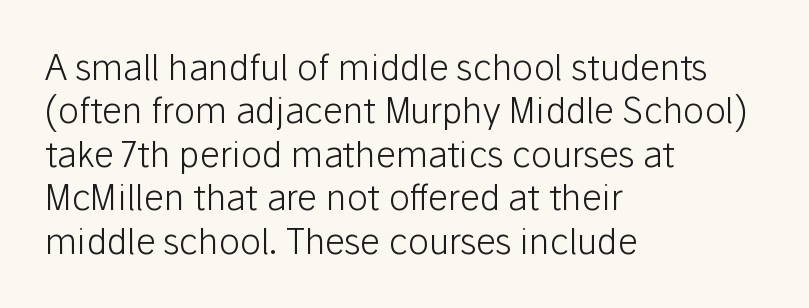
Q: Is the text bold? A: No.
Q: Is the text italic (slanted)? A: No, it is upright.
Q: Is the typeface a serif or a sans-serif typeface? A: Sans-serif.
Q: Is the text underlined? A: No.
Q: How is the paragraph aligned? A: Left-aligned.
Q: Is the spacing between letters normal or unusually wide? A: Normal.
Q: Width (condensed, normal, or wide)? A: Normal.
Q: Stroke contrast? A: Low.
Q: x-height? A: Medium.
Q: Monospaced? A: No.
